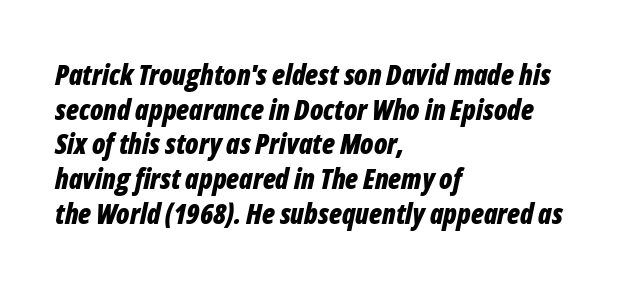
The image shows 28 px bold, condensed type, italic (leaning right); set left-aligned, line spacing 1.24x, normal letter spacing, not underlined; low stroke contrast and a medium x-height.
